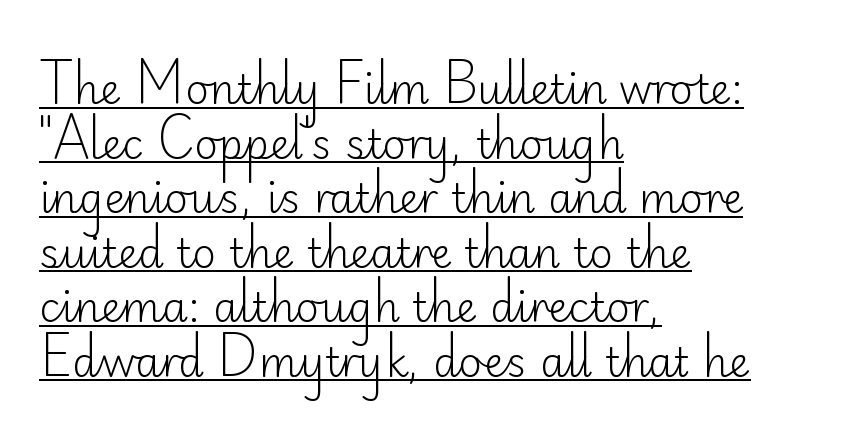
Q: Is the text bold? A: No.
Q: Is the text italic (slanted)? A: No, it is upright.
Q: Is the typeface a serif or a sans-serif typeface? A: Sans-serif.
Q: Is the text underlined? A: Yes.
Q: How is the paragraph aligned? A: Left-aligned.
Q: Is the spacing between letters normal or unusually wide? A: Normal.
Q: Is the spacing between lines tight, normal or loose? A: Normal.
Q: Width (condensed, normal, or wide)? A: Normal.
Q: Stroke contrast? A: Low.
Q: x-height? A: Small.
Q: Monospaced? A: No.
